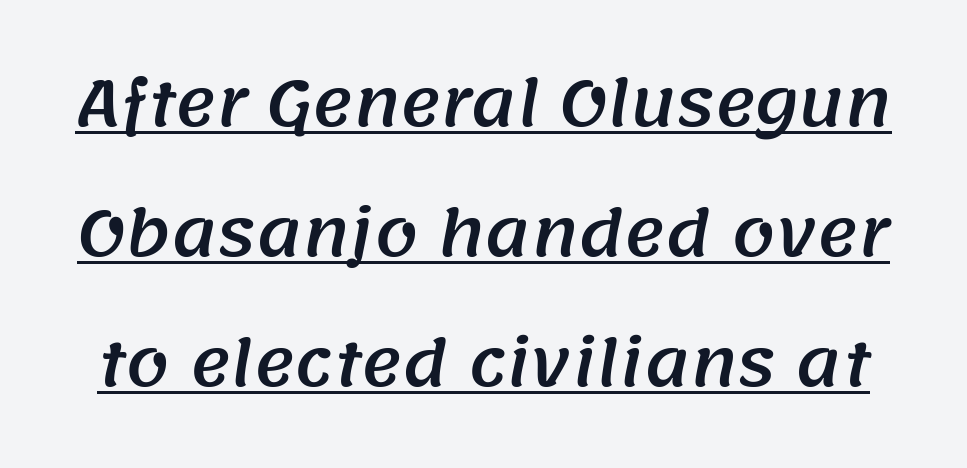
{"serif": "no", "width": "normal", "stroke_contrast": "medium", "x_height": "large", "monospaced": "no", "underline": "yes", "line_spacing": "loose", "line_spacing_ratio": 2.1, "letter_spacing": "normal", "letter_spacing_em": 0.0, "glyph_px": 62}
